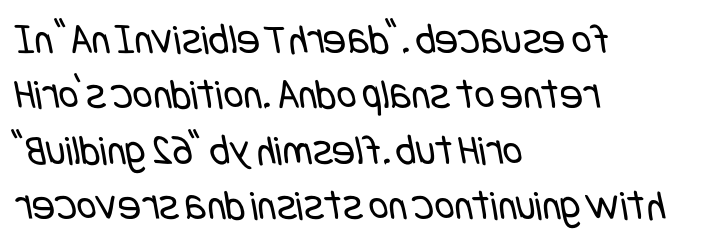
The image shows 43 px regular-weight, condensed sans-serif type; set left-aligned, normal line spacing (1.29x), normal letter spacing, not underlined; low stroke contrast and a large x-height.
